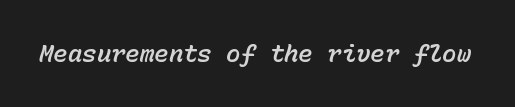
Q: Is the text italic (slanted)? A: Yes, it leans right by about 15 degrees.
Q: Is the text underlined? A: No.
Q: Is the spacing between letters normal or unusually wide? A: Normal.
